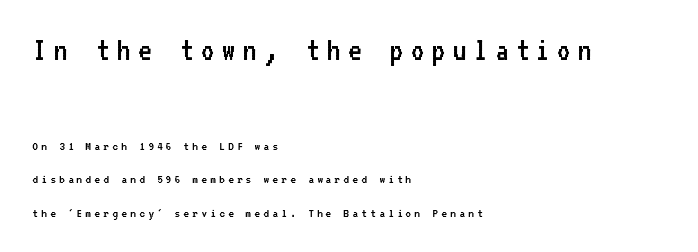
Q: Is the text bold? A: No.
Q: Is the text italic (slanted)? A: No, it is upright.
Q: Is the typeface a serif or a sans-serif typeface? A: Sans-serif.
Q: Is the text underlined? A: No.
Q: How is the paragraph aligned? A: Left-aligned.
Q: Is the spacing between letters normal or unusually wide? A: Unusually wide.
Q: Is the spacing between lines tight, normal or loose? A: Loose.
Q: Which block of text is set in a larger size, the first (top) or the second (bottom)? A: The first (top) one.
Q: Width (condensed, normal, or wide)? A: Normal.
Q: Stroke contrast? A: Low.
Q: x-height? A: Medium.
Q: Monospaced? A: Yes.
